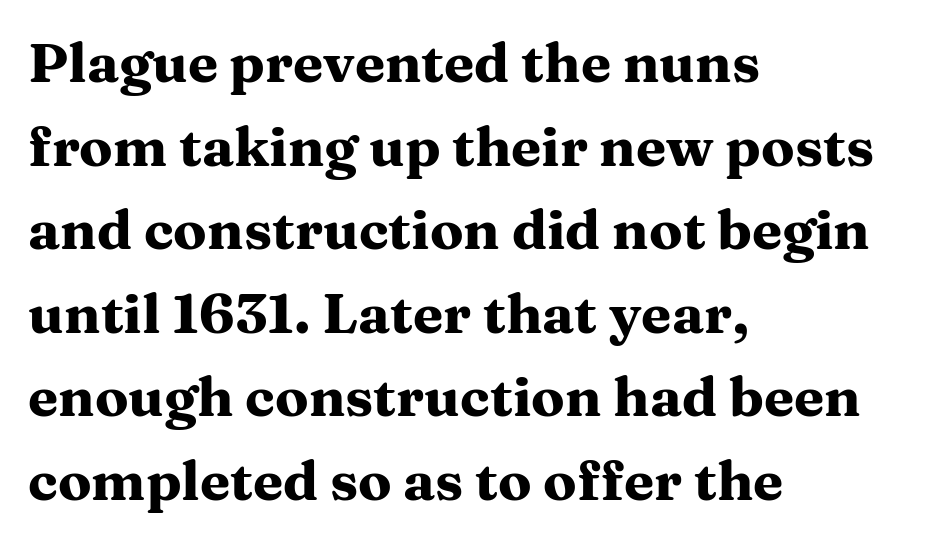
{"serif": "yes", "italic": "no", "bold": "yes", "weight": "heavy", "width": "wide", "stroke_contrast": "medium", "x_height": "medium", "monospaced": "no", "underline": "no", "align": "left", "line_spacing": "normal", "line_spacing_ratio": 1.52, "letter_spacing": "normal", "letter_spacing_em": 0.0, "glyph_px": 55}
